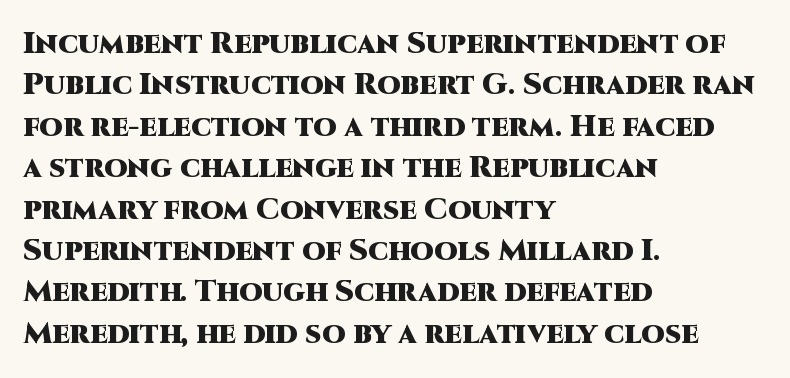
The line texture is even and compact thanks to regular tracking. This sample keeps an unexceptional amount of space between lines. Each letter's strokes conclude bluntly, with no projecting serifs. Each row of text sits above clean, open space.
